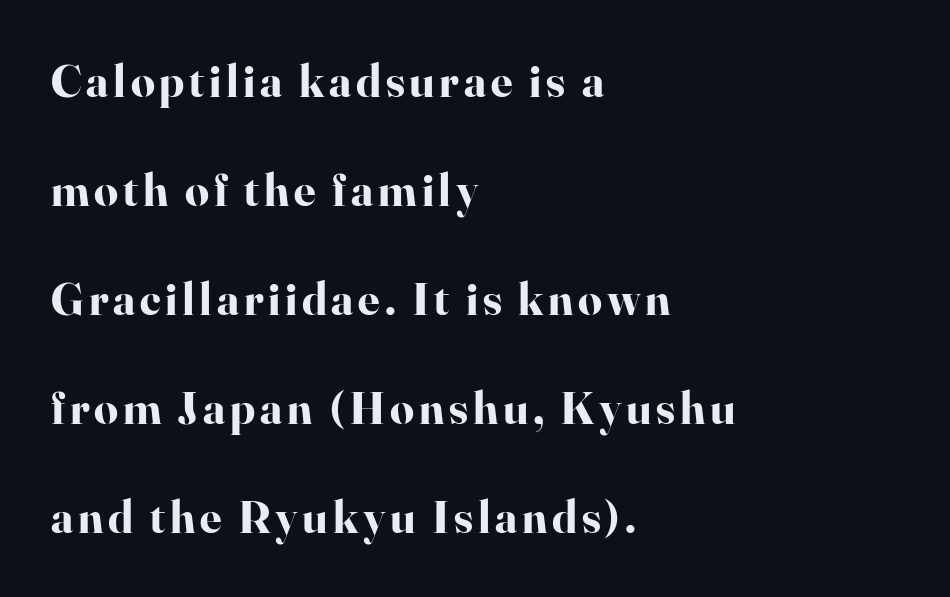
The image shows 47 px bold serif type, upright; set left-aligned, loose line spacing (2.32x), not underlined; high stroke contrast and a small x-height.
